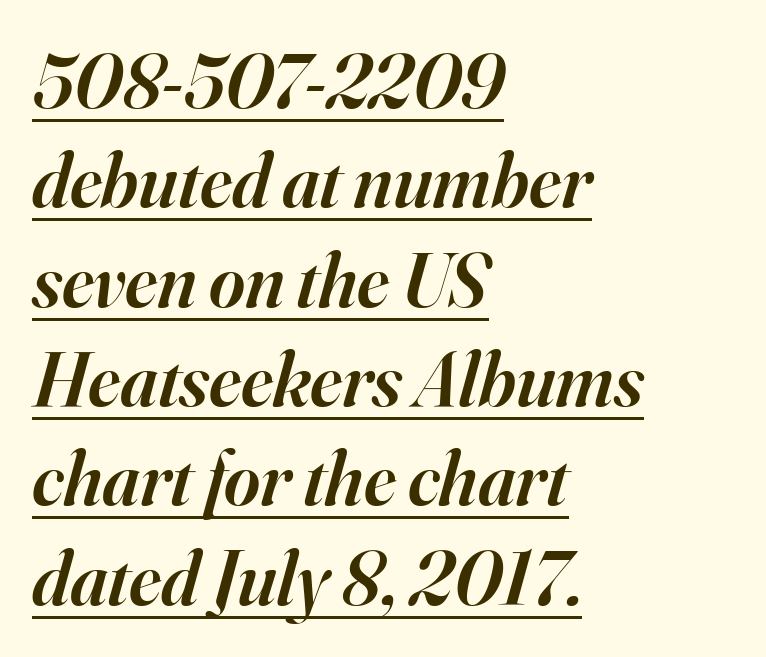
{"serif": "yes", "italic": "yes", "lean": "right", "slant_degrees": 16, "bold": "semi", "weight": "semibold", "width": "normal", "stroke_contrast": "high", "x_height": "small", "monospaced": "no", "underline": "yes", "align": "left", "line_spacing": "normal", "line_spacing_ratio": 1.29, "letter_spacing": "normal", "letter_spacing_em": 0.0, "glyph_px": 77}
